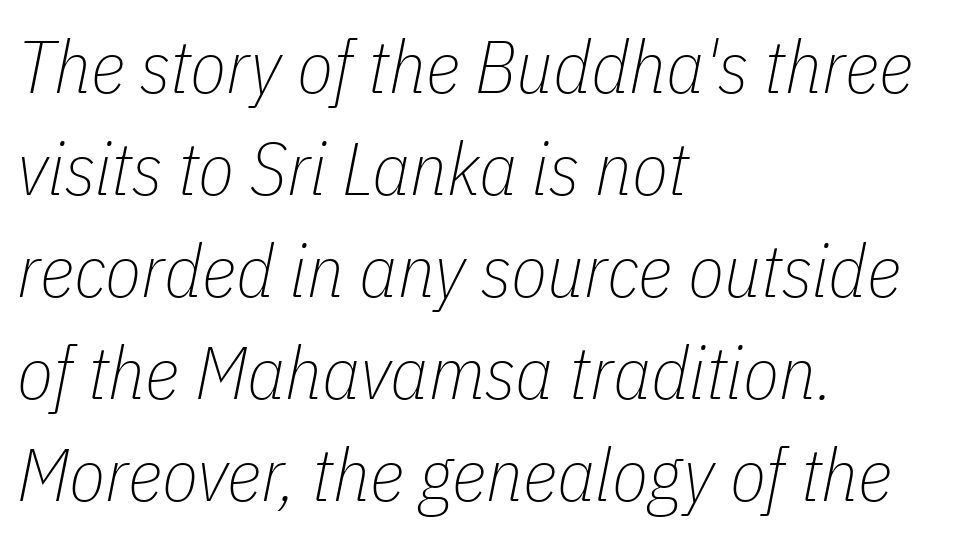
Q: Is the text bold? A: No.
Q: Is the text italic (slanted)? A: Yes, it leans right by about 11 degrees.
Q: Is the text underlined? A: No.
Q: How is the paragraph aligned? A: Left-aligned.
Q: Is the spacing between letters normal or unusually wide? A: Normal.
Q: Is the spacing between lines tight, normal or loose? A: Normal.
Q: Width (condensed, normal, or wide)? A: Condensed.
Q: Stroke contrast? A: Low.
Q: x-height? A: Medium.
Q: Monospaced? A: No.
